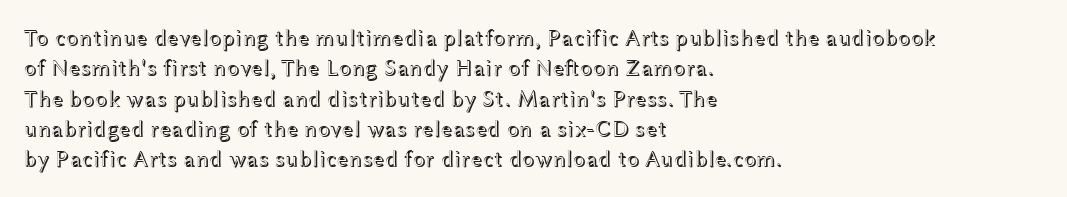
Q: Is the text italic (slanted)? A: No, it is upright.
Q: Is the text underlined? A: No.
Q: How is the paragraph aligned? A: Left-aligned.
Q: Is the spacing between letters normal or unusually wide? A: Normal.
Q: Is the spacing between lines tight, normal or loose? A: Normal.
